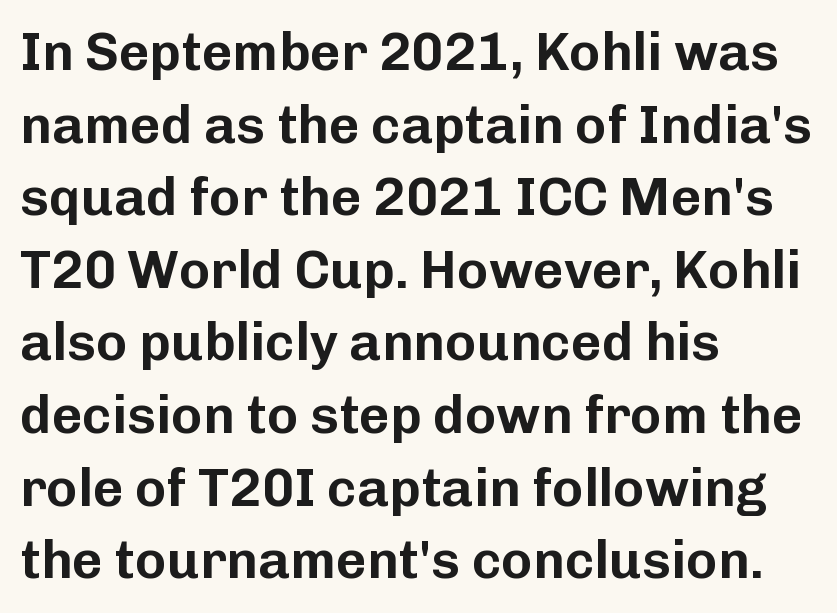
Q: Is the text italic (slanted)? A: No, it is upright.
Q: Is the typeface a serif or a sans-serif typeface? A: Sans-serif.
Q: Is the text underlined? A: No.
Q: How is the paragraph aligned? A: Left-aligned.
Q: Is the spacing between letters normal or unusually wide? A: Normal.
Q: Is the spacing between lines tight, normal or loose? A: Normal.
Q: Width (condensed, normal, or wide)? A: Normal.
Q: Stroke contrast? A: Low.
Q: x-height? A: Medium.
Q: Monospaced? A: No.
